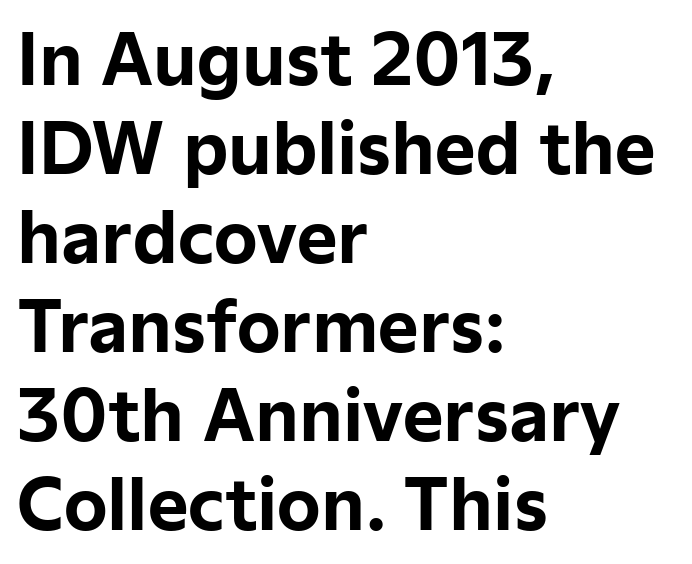
The image shows 69 px bold sans-serif type, upright; set left-aligned, normal line spacing (1.29x), normal letter spacing, not underlined; low stroke contrast and a medium x-height.
